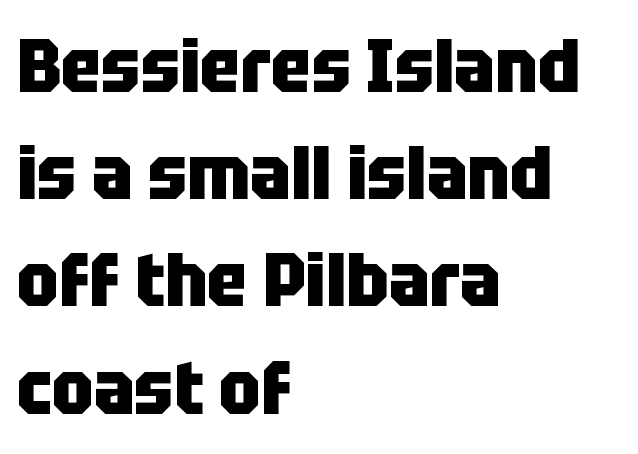
Which margin do the lines hug? The left one — the right edge is uneven. The face used here is proportionally spaced, like ordinary book or web type. Note: no serifs on the glyphs. The passage shown has conventional tracking throughout. Heavy-handed strokes throughout: this text is bold.
